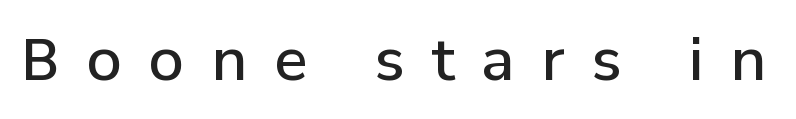
Q: Is the text bold? A: Semi-bold.
Q: Is the text italic (slanted)? A: No, it is upright.
Q: Is the typeface a serif or a sans-serif typeface? A: Sans-serif.
Q: Is the text underlined? A: No.
Q: Is the spacing between letters normal or unusually wide? A: Unusually wide.
Q: Width (condensed, normal, or wide)? A: Normal.
Q: Stroke contrast? A: Low.
Q: x-height? A: Medium.
Q: Monospaced? A: No.
